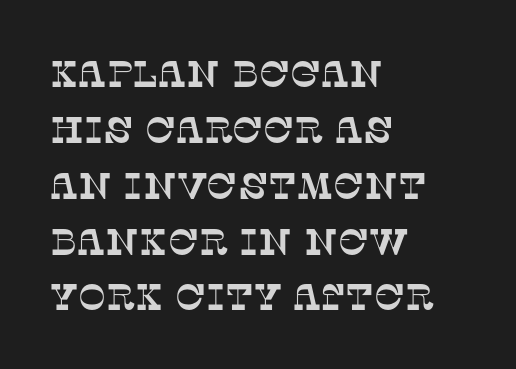
{"serif": "yes", "width": "normal", "stroke_contrast": "low", "x_height": "large", "monospaced": "no", "underline": "no", "align": "left", "line_spacing": "normal", "line_spacing_ratio": 1.51, "letter_spacing": "normal", "letter_spacing_em": 0.0, "glyph_px": 37}
